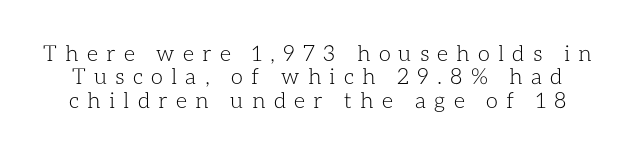
{"italic": "no", "bold": "no", "underline": "no", "line_spacing": "tight", "line_spacing_ratio": 1.06, "letter_spacing": "wide", "letter_spacing_em": 0.37, "glyph_px": 22}
